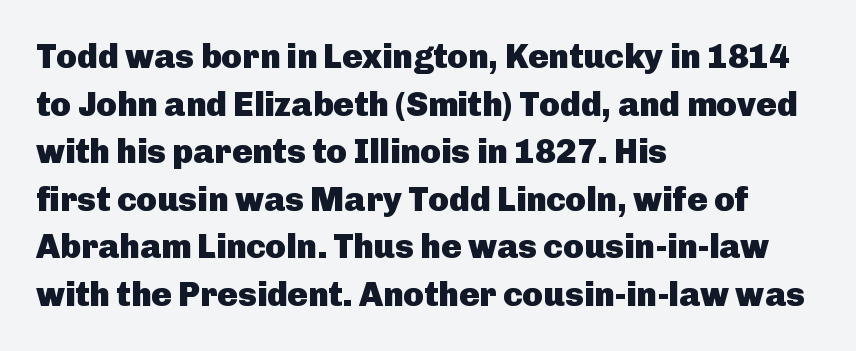
Descenders are the only things crossing below the line. Evenly set lines give the paragraph a standard silhouette. These lines keep a tight, regular rhythm from letter to letter. Every letter is thick-stroked: bold, no question. The typeface chosen for these lines omits serifs.
